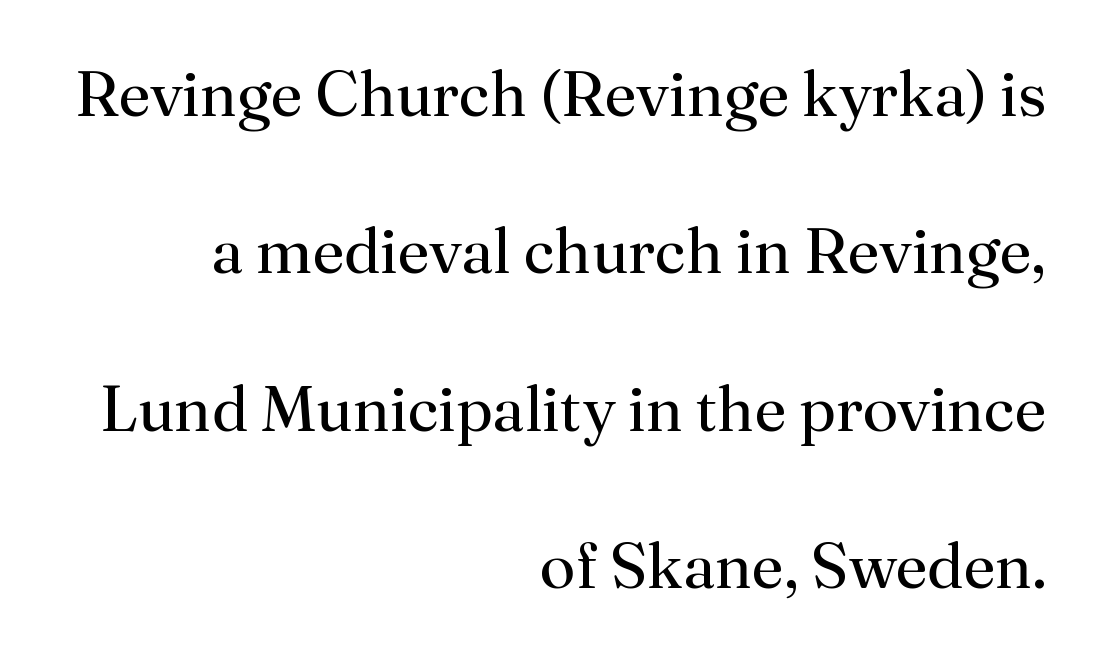
The image shows 64 px regular-weight serif type, upright; set right-aligned, loose line spacing (2.46x), normal letter spacing, not underlined; medium stroke contrast and a small x-height.
